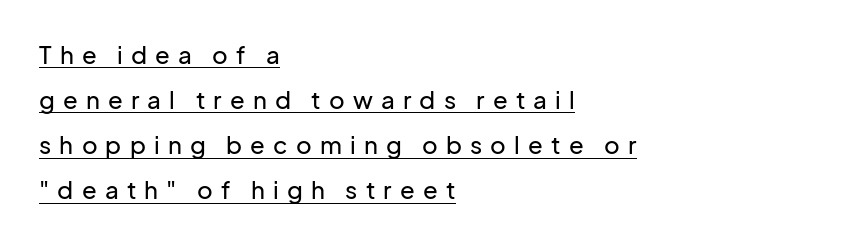
The image shows 24 px text type, upright; set left-aligned, line spacing 1.88x, unusually wide letter spacing (+0.34 em), underlined.
